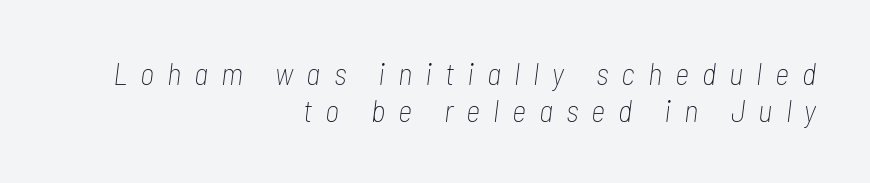
This is not heavy type; no bold has been used. Here the designer chose a conventional face with non-uniform glyph widths. Underline: absent. The passage shown leans; its letterforms are oblique. Honestly, the letter spacing is so wide it's the main thing you notice.
